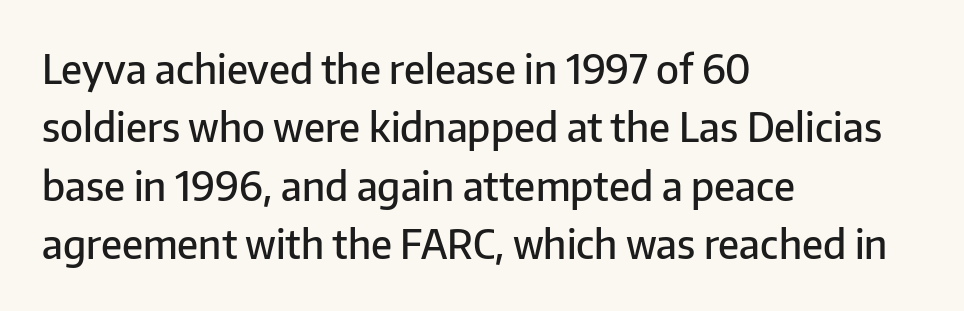
{"serif": "no", "italic": "no", "bold": "semi", "weight": "semibold", "width": "normal", "stroke_contrast": "low", "x_height": "medium", "monospaced": "no", "underline": "no", "align": "left", "line_spacing": "normal", "line_spacing_ratio": 1.46, "letter_spacing": "normal", "letter_spacing_em": 0.0, "glyph_px": 40}
